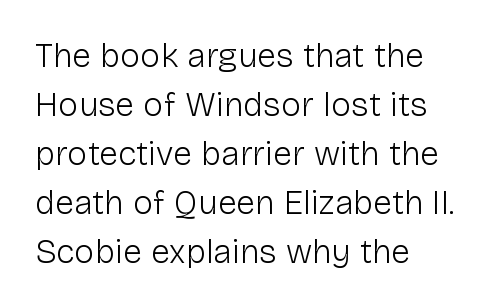
Q: Is the text bold? A: No.
Q: Is the text italic (slanted)? A: No, it is upright.
Q: Is the typeface a serif or a sans-serif typeface? A: Sans-serif.
Q: Is the text underlined? A: No.
Q: How is the paragraph aligned? A: Left-aligned.
Q: Is the spacing between letters normal or unusually wide? A: Normal.
Q: Is the spacing between lines tight, normal or loose? A: Normal.
Q: Width (condensed, normal, or wide)? A: Normal.
Q: Stroke contrast? A: Low.
Q: x-height? A: Medium.
Q: Monospaced? A: No.
